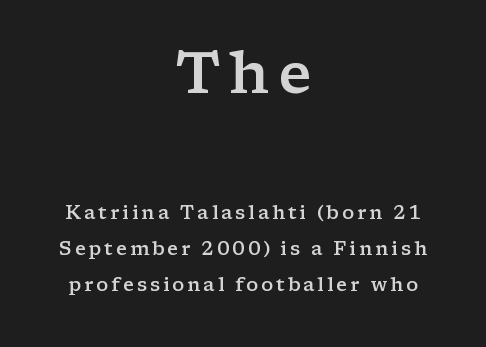
The image shows 58 px semibold, wide serif type, upright; set centered, line spacing 1.88x, not underlined; the first (top) block is 3.05x larger; low stroke contrast and a medium x-height.
